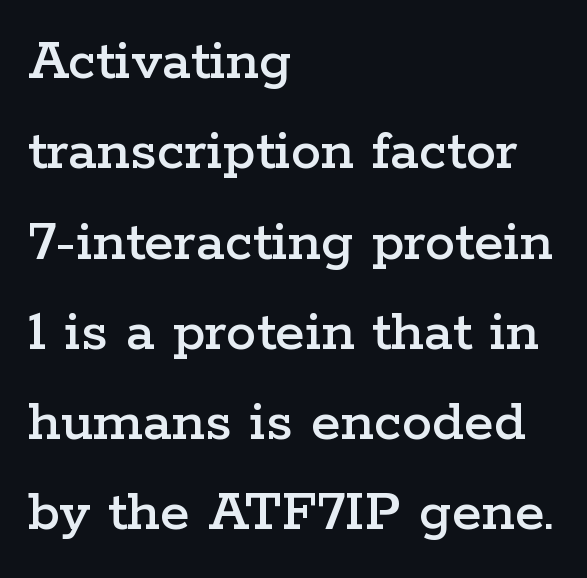
The foot of each line stays bare and open. Typographically, this falls in the serif category. The passage is arranged the way most books set body copy — flush left. In terms of posture, this sample is upright. Horizontal bands of white between lines are of average thickness.
